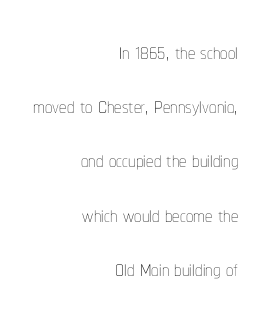
The image shows 29 px thin, condensed type, upright; set right-aligned, line spacing 1.87x, normal letter spacing, not underlined; low stroke contrast and a medium x-height.
